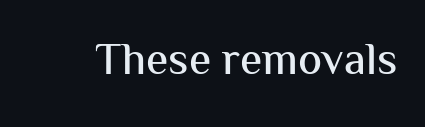
The image shows 45 px sans-serif type, upright; set normal letter spacing, not underlined; medium stroke contrast and a medium x-height.
